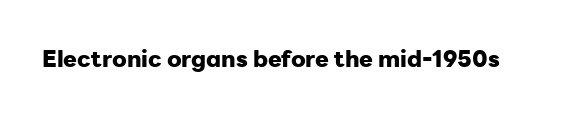
Notice how thick the strokes are: this is what a full bold looks like. In terms of letterspacing, this is plain default setting. The specimen omits any rule beneath the text block's lines. The lettering stays uniformly vertical, giving the passage a roman look.
